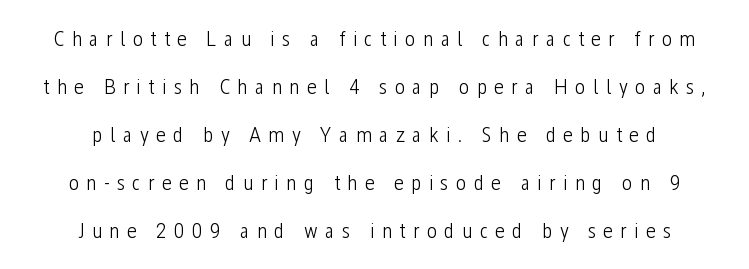
Ink coverage per letter is moderate at most. You could only call the tracking loose — the letters float apart. No word sits above an underline. The specimen reads as upright at a glance.
